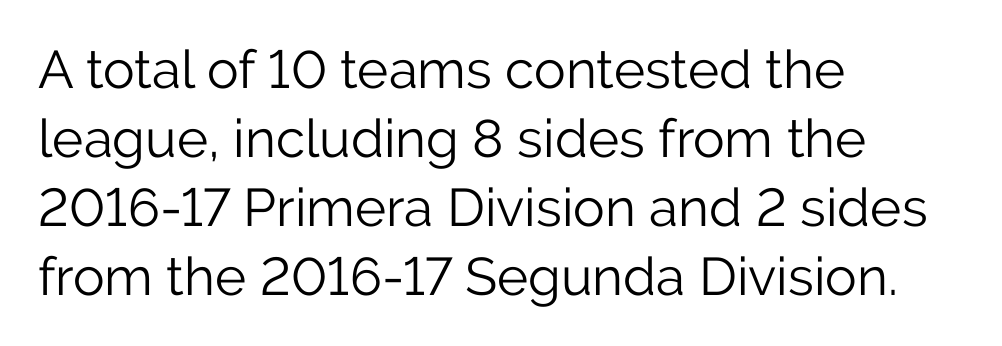
{"serif": "no", "italic": "no", "bold": "no", "weight": "light", "width": "normal", "stroke_contrast": "low", "x_height": "medium", "monospaced": "no", "underline": "no", "align": "left", "line_spacing": "normal", "line_spacing_ratio": 1.3, "letter_spacing": "normal", "letter_spacing_em": 0.0, "glyph_px": 53}
